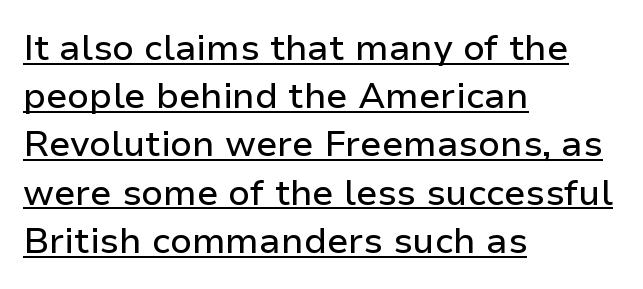
The image shows 36 px sans-serif type, upright; set left-aligned, normal line spacing (1.34x), normal letter spacing, underlined; low stroke contrast and a medium x-height.
